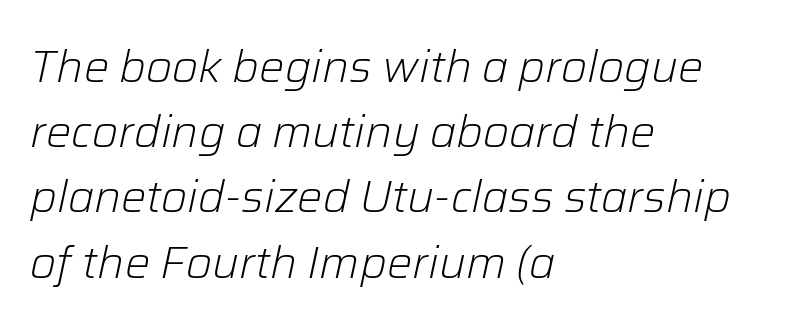
Each row of text sits above clean, open space. The horizontal fit of the characters is conventional and even. The lines in this sample share a left origin and differ only in where they stop. Stems and bowls with no extra thickness — not bold. Character widths vary here, with narrow letters taking less room than wide ones.
